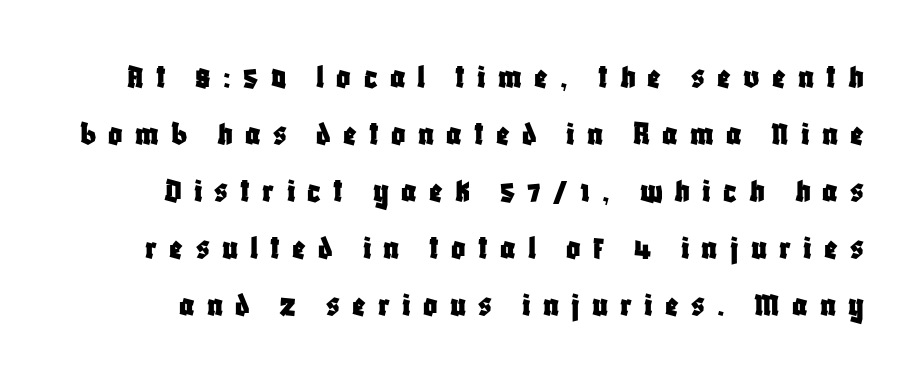
Q: Is the text italic (slanted)? A: No, it is upright.
Q: Is the typeface a serif or a sans-serif typeface? A: Sans-serif.
Q: Is the text underlined? A: No.
Q: Is the spacing between letters normal or unusually wide? A: Unusually wide.
Q: Is the spacing between lines tight, normal or loose? A: Normal.
Q: Width (condensed, normal, or wide)? A: Condensed.
Q: Stroke contrast? A: Low.
Q: x-height? A: Large.
Q: Monospaced? A: No.
